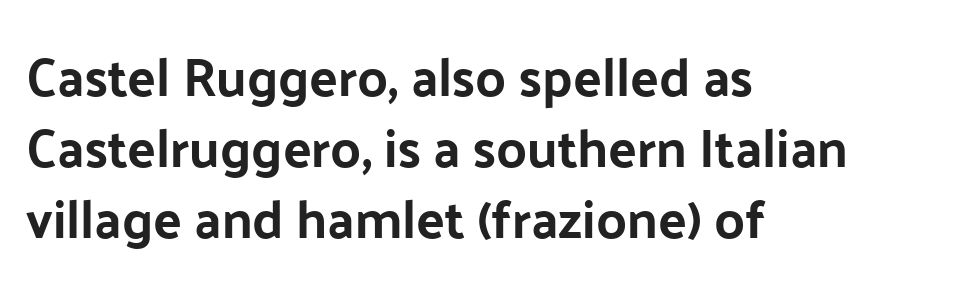
Q: Is the text italic (slanted)? A: No, it is upright.
Q: Is the typeface a serif or a sans-serif typeface? A: Sans-serif.
Q: Is the text underlined? A: No.
Q: How is the paragraph aligned? A: Left-aligned.
Q: Is the spacing between letters normal or unusually wide? A: Normal.
Q: Is the spacing between lines tight, normal or loose? A: Normal.
Q: Width (condensed, normal, or wide)? A: Normal.
Q: Stroke contrast? A: Low.
Q: x-height? A: Medium.
Q: Monospaced? A: No.
